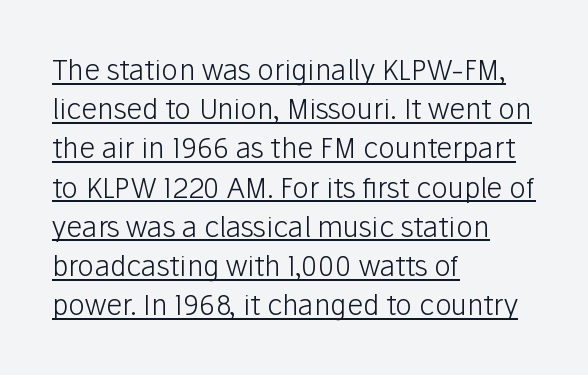
Stroke mass is kept to a normal reading level or below. This sample uses a sans-serif face. No italicization has been applied; the sample stays upright. Here the designer chose a conventional face with non-uniform glyph widths. Standard letterfit; no display-style spreading of the glyphs.
